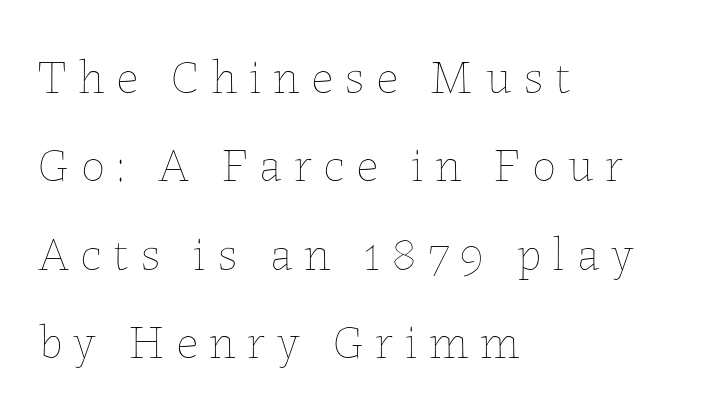
Looks like regular typesetting: each glyph gets only the width it needs. No italicization has been applied; the sample stays upright. If you drew a ruler down the left edge, every line would touch it. Words float on clear page, feet unadorned.
